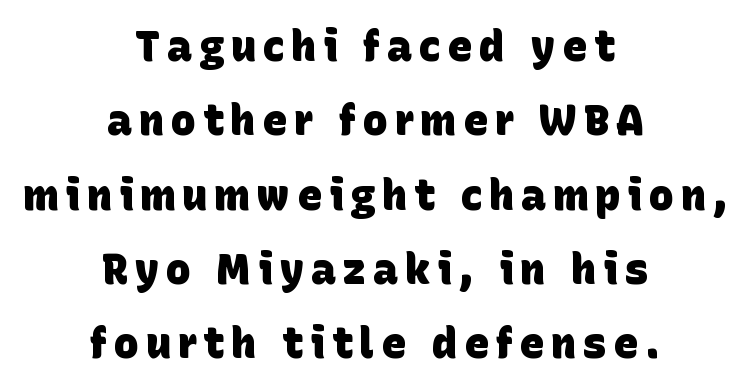
The image shows 42 px heavy sans-serif type; set centered, line spacing 1.77x, not underlined; low stroke contrast and a large x-height.
